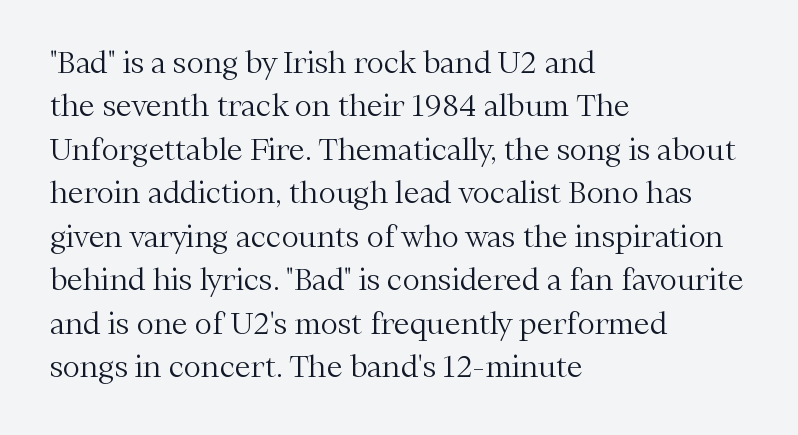
The image shows 29 px light serif type, upright; set left-aligned, normal line spacing (1.5x), normal letter spacing, not underlined; medium stroke contrast and a medium x-height.
